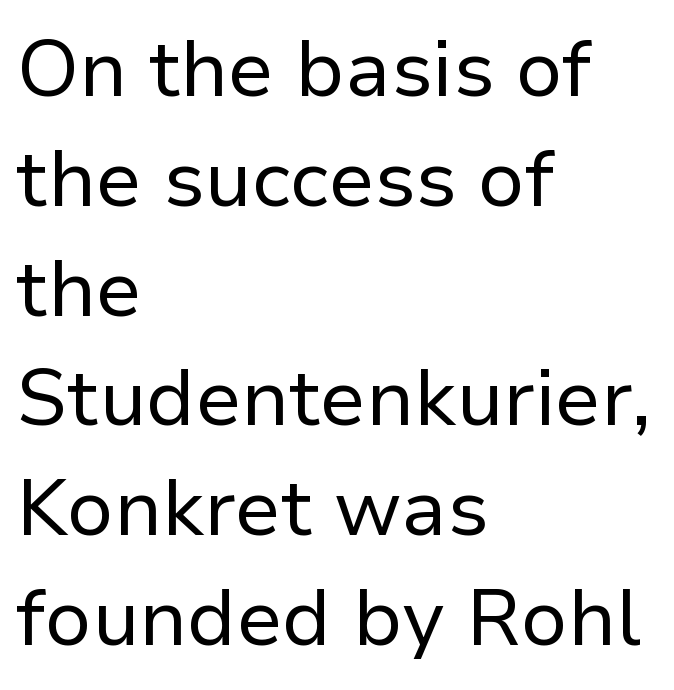
Q: Is the text bold? A: No.
Q: Is the text italic (slanted)? A: No, it is upright.
Q: Is the typeface a serif or a sans-serif typeface? A: Sans-serif.
Q: Is the text underlined? A: No.
Q: How is the paragraph aligned? A: Left-aligned.
Q: Is the spacing between letters normal or unusually wide? A: Normal.
Q: Is the spacing between lines tight, normal or loose? A: Normal.
Q: Width (condensed, normal, or wide)? A: Normal.
Q: Stroke contrast? A: Low.
Q: x-height? A: Medium.
Q: Monospaced? A: No.
